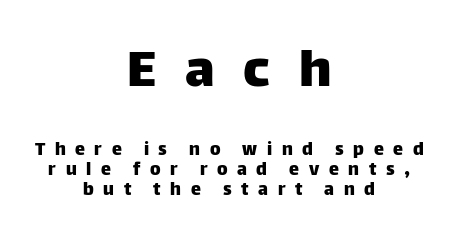
Which of the two is more prominent by size? The first, at the top. Upright lettering throughout. The letterforms stand isolated, each surrounded by extra space. Words float on clear page, feet unadorned.
